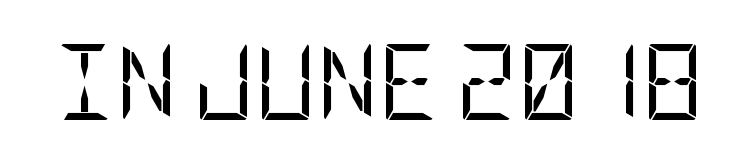
{"serif": "no", "italic": "no", "bold": "no", "weight": "regular", "width": "condensed", "stroke_contrast": "low", "x_height": "large", "underline": "no", "letter_spacing": "normal", "letter_spacing_em": 0.0, "glyph_px": 76}
